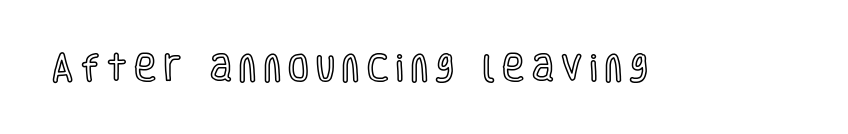
Q: Is the text italic (slanted)? A: No, it is upright.
Q: Is the text underlined? A: No.
Q: Is the spacing between letters normal or unusually wide? A: Unusually wide.
Q: Width (condensed, normal, or wide)? A: Condensed.
Q: x-height? A: Large.
Q: Monospaced? A: No.
